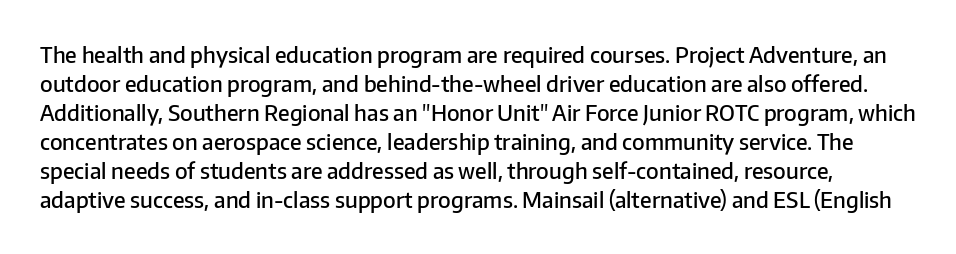
The image shows 22 px text type, upright; set normal line spacing (1.32x), normal letter spacing, not underlined.
